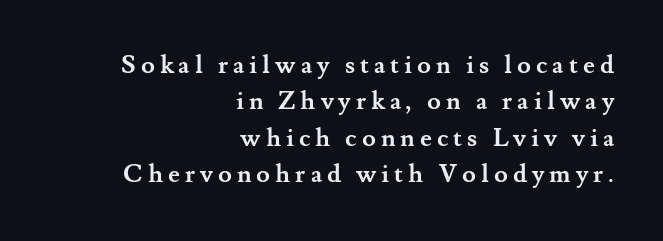
The image shows 25 px bold type, upright; set right-aligned, normal line spacing (1.46x), unusually wide letter spacing (+0.2 em), not underlined.
